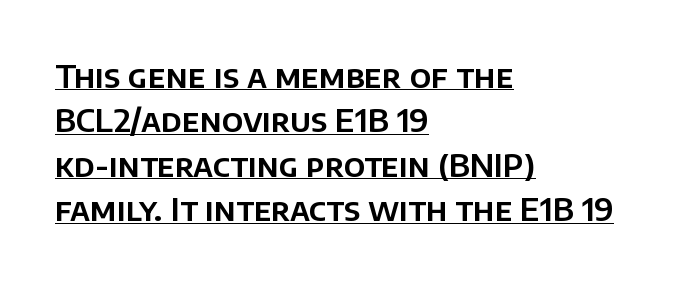
Q: Is the text italic (slanted)? A: No, it is upright.
Q: Is the typeface a serif or a sans-serif typeface? A: Sans-serif.
Q: Is the text underlined? A: Yes.
Q: How is the paragraph aligned? A: Left-aligned.
Q: Is the spacing between letters normal or unusually wide? A: Normal.
Q: Is the spacing between lines tight, normal or loose? A: Normal.
Q: Width (condensed, normal, or wide)? A: Normal.
Q: Stroke contrast? A: Low.
Q: x-height? A: Large.
Q: Monospaced? A: No.
